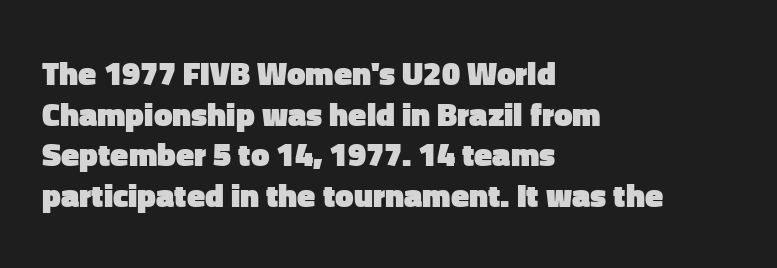
The image shows 33 px heavy sans-serif type, upright; set left-aligned, line spacing 1.23x, normal letter spacing, not underlined; low stroke contrast and a medium x-height.
